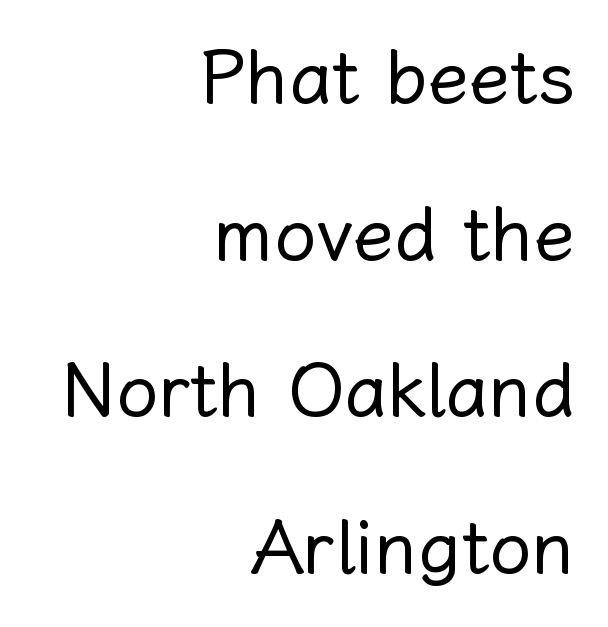
The image shows 75 px regular-weight type, upright; set right-aligned, loose line spacing (2.09x), normal letter spacing, not underlined; low stroke contrast and a medium x-height.
